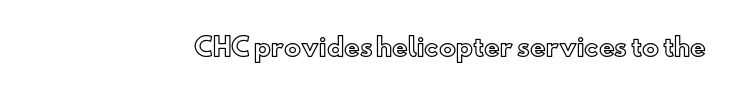
Observe the ordinary spacing: letters are neighbours, not strangers. Underline: absent. Rendered with straight, roman letterforms.
